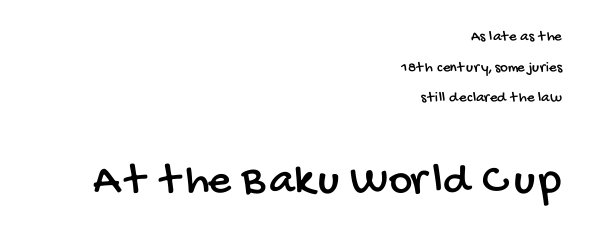
Q: Is the typeface a serif or a sans-serif typeface? A: Sans-serif.
Q: Is the text underlined? A: No.
Q: How is the paragraph aligned? A: Right-aligned.
Q: Is the spacing between letters normal or unusually wide? A: Normal.
Q: Is the spacing between lines tight, normal or loose? A: Loose.
Q: Which block of text is set in a larger size, the first (top) or the second (bottom)? A: The second (bottom) one.
Q: Width (condensed, normal, or wide)? A: Condensed.
Q: Stroke contrast? A: Low.
Q: x-height? A: Large.
Q: Monospaced? A: No.
